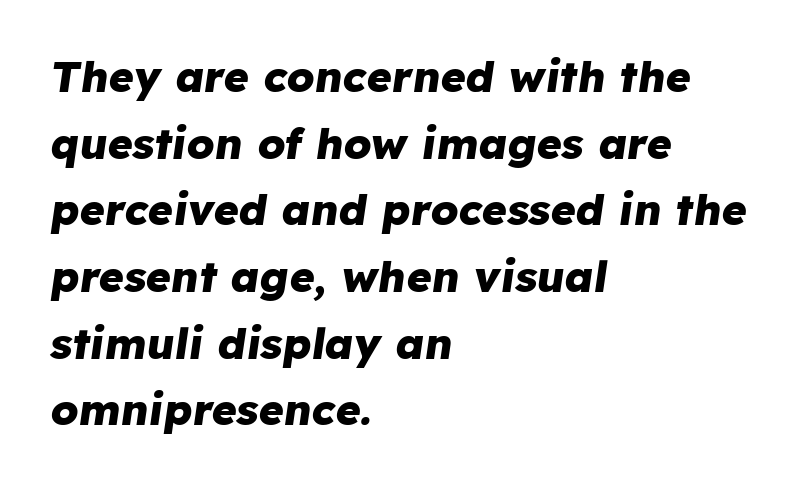
Q: Is the text bold? A: Yes.
Q: Is the text italic (slanted)? A: Yes, it leans right by about 8 degrees.
Q: Is the text underlined? A: No.
Q: How is the paragraph aligned? A: Left-aligned.
Q: Is the spacing between letters normal or unusually wide? A: Normal.
Q: Is the spacing between lines tight, normal or loose? A: Normal.
Q: Width (condensed, normal, or wide)? A: Normal.
Q: Stroke contrast? A: Low.
Q: x-height? A: Medium.
Q: Monospaced? A: No.
